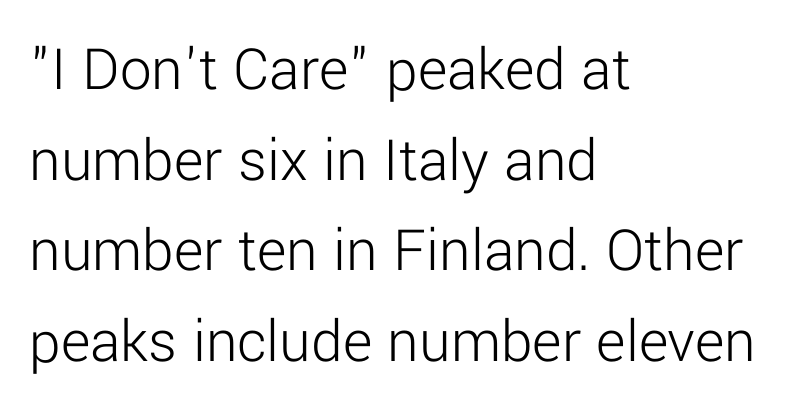
Q: Is the text bold? A: No.
Q: Is the text italic (slanted)? A: No, it is upright.
Q: Is the typeface a serif or a sans-serif typeface? A: Sans-serif.
Q: Is the text underlined? A: No.
Q: How is the paragraph aligned? A: Left-aligned.
Q: Is the spacing between letters normal or unusually wide? A: Normal.
Q: Is the spacing between lines tight, normal or loose? A: Normal.
Q: Width (condensed, normal, or wide)? A: Normal.
Q: Stroke contrast? A: Low.
Q: x-height? A: Medium.
Q: Monospaced? A: No.
